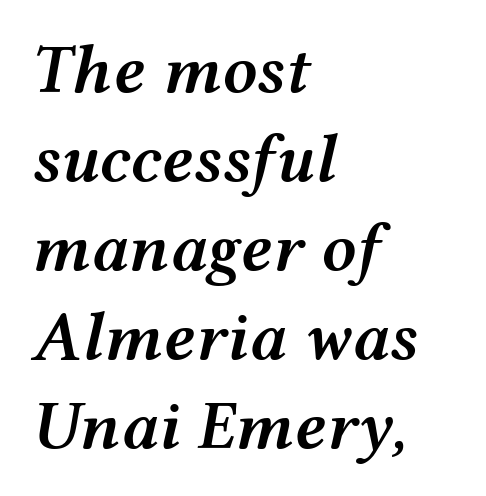
Q: Is the text bold? A: Semi-bold.
Q: Is the text italic (slanted)? A: Yes, it leans right by about 12 degrees.
Q: Is the text underlined? A: No.
Q: How is the paragraph aligned? A: Left-aligned.
Q: Is the spacing between letters normal or unusually wide? A: Normal.
Q: Is the spacing between lines tight, normal or loose? A: Normal.
Q: Width (condensed, normal, or wide)? A: Wide.
Q: Stroke contrast? A: Medium.
Q: x-height? A: Medium.
Q: Monospaced? A: No.
